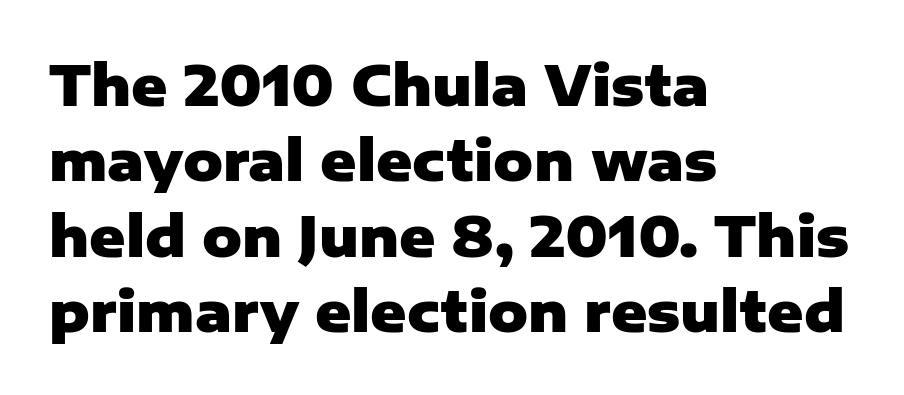
The rendering uses natural spacing where letterforms have individual widths. In terms of letterform style, serifs are entirely absent. Characters follow at the spacing the type designer built in. Summary of vertical rhythm: regular, with standard interline spacing. I'd describe the lettering as bold — thick and assertive. Layout note: lines flush left.
